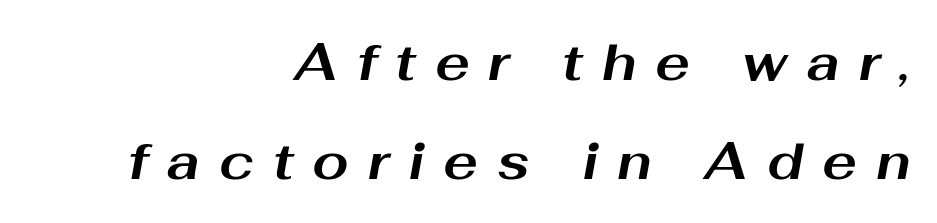
{"italic": "yes", "lean": "right", "slant_degrees": 10, "bold": "yes", "weight": "bold", "width": "wide", "stroke_contrast": "medium", "x_height": "medium", "monospaced": "no", "underline": "no", "align": "right", "line_spacing": "loose", "line_spacing_ratio": 1.91, "letter_spacing": "wide", "letter_spacing_em": 0.36, "glyph_px": 52}
